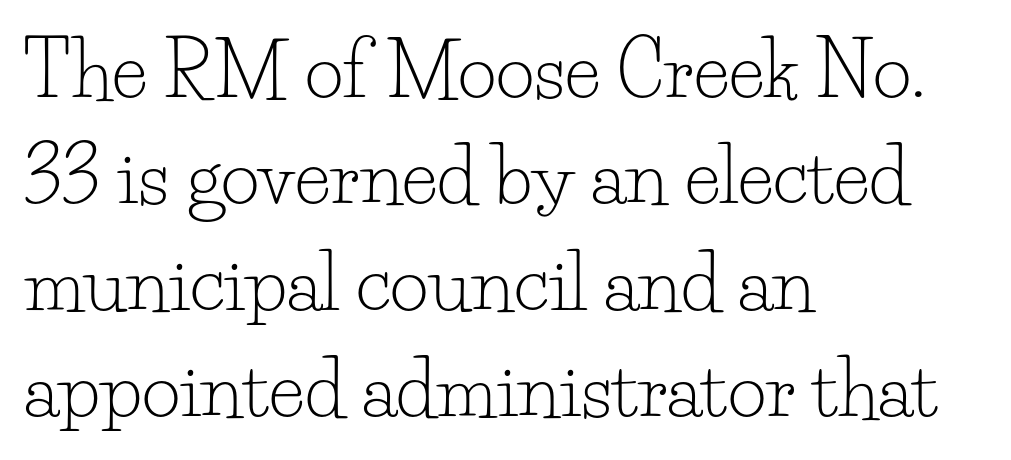
The image shows 75 px light serif type, upright; set left-aligned, normal line spacing (1.42x), normal letter spacing, not underlined; low stroke contrast and a small x-height.
